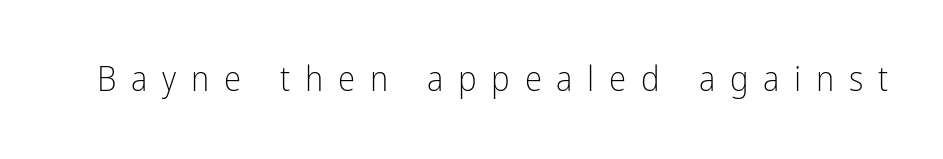
Nobody drew a line under any word here. The characters display no serif detailing; their extremities are plain. This is the regular roman posture of the typeface. The cut favours lightness, reaching ordinary text weight at its darkest. There is plenty of visible air inserted between adjacent glyphs. Spacing verdict: proportional, widths tailored to each character.
